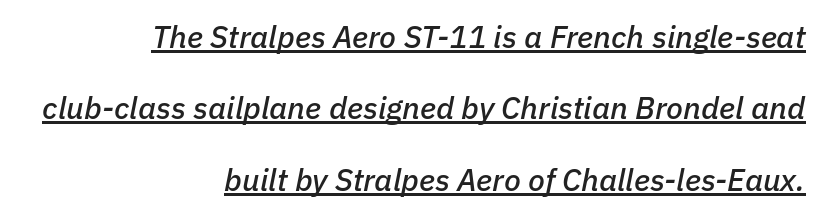
The image shows 31 px text type, italic (leaning right); set right-aligned, loose line spacing (2.3x), normal letter spacing, underlined; low stroke contrast and a medium x-height.
